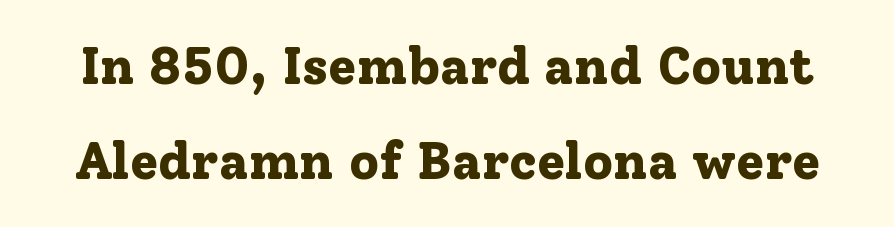
{"serif": "yes", "italic": "no", "bold": "yes", "weight": "bold", "width": "normal", "stroke_contrast": "low", "x_height": "medium", "monospaced": "no", "underline": "no", "line_spacing_ratio": 1.83, "letter_spacing": "normal", "letter_spacing_em": 0.0, "glyph_px": 52}
